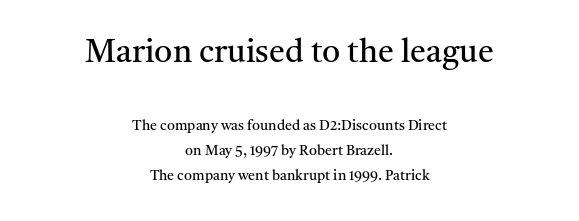
{"serif": "yes", "italic": "no", "bold": "no", "weight": "regular", "width": "normal", "stroke_contrast": "medium", "x_height": "medium", "monospaced": "no", "underline": "no", "align": "center", "line_spacing_ratio": 1.77, "letter_spacing": "normal", "letter_spacing_em": 0.0, "larger_block": "first", "size_ratio": 2.29, "glyph_px": 32}
